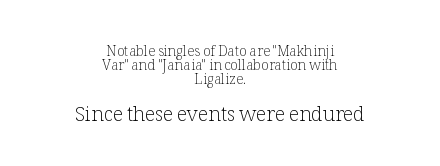
Q: Is the text bold? A: No.
Q: Is the text italic (slanted)? A: No, it is upright.
Q: Is the text underlined? A: No.
Q: How is the paragraph aligned? A: Centered.
Q: Is the spacing between letters normal or unusually wide? A: Normal.
Q: Is the spacing between lines tight, normal or loose? A: Tight.
Q: Which block of text is set in a larger size, the first (top) or the second (bottom)? A: The second (bottom) one.
